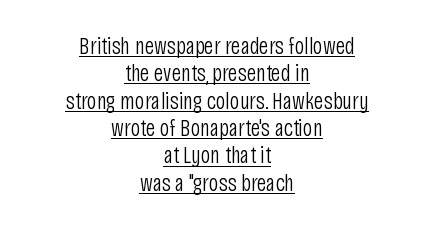
{"italic": "no", "bold": "no", "underline": "yes", "align": "center", "line_spacing": "tight", "line_spacing_ratio": 1.14, "letter_spacing": "normal", "letter_spacing_em": 0.0, "glyph_px": 24}
